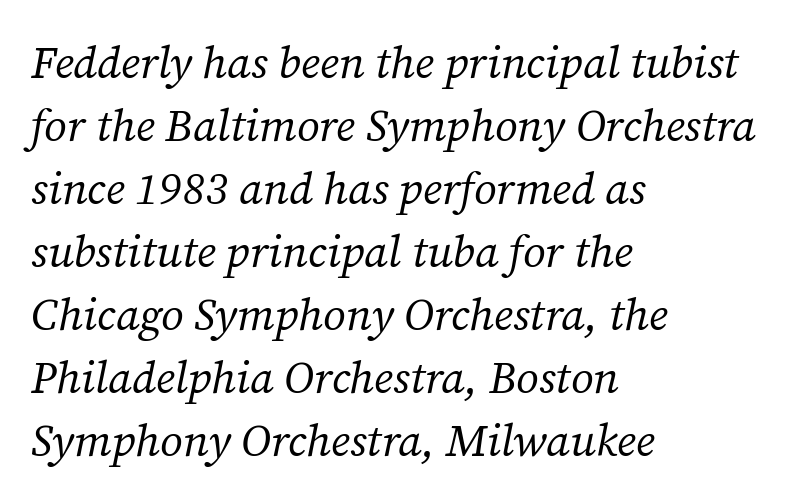
Compared with typical body copy, the letter spacing here is the same. Is the type slanted? Yes — the strokes lean at a clear angle. Reading down the column, the eye jumps a familiar distance to each next line. Only glyphs here, with clear space below each row. A typesetter would label this face a serif.
